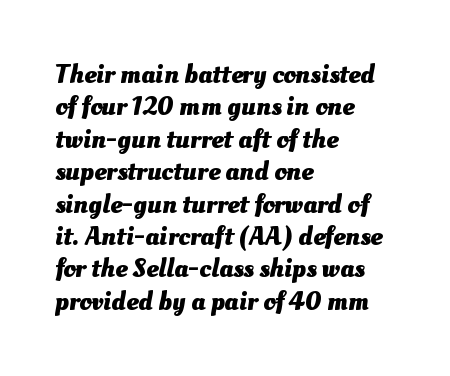
The image shows 27 px bold type; set left-aligned, line spacing 1.2x, normal letter spacing, not underlined.
